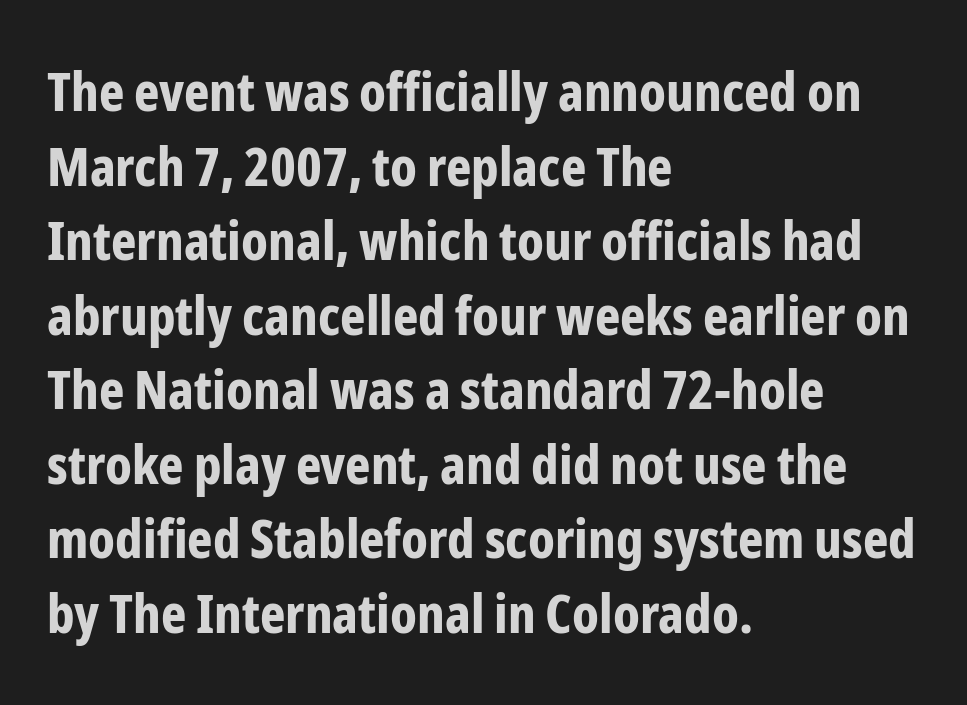
Q: Is the text bold? A: Yes.
Q: Is the text italic (slanted)? A: No, it is upright.
Q: Is the typeface a serif or a sans-serif typeface? A: Sans-serif.
Q: Is the text underlined? A: No.
Q: How is the paragraph aligned? A: Left-aligned.
Q: Is the spacing between letters normal or unusually wide? A: Normal.
Q: Is the spacing between lines tight, normal or loose? A: Normal.
Q: Width (condensed, normal, or wide)? A: Condensed.
Q: Stroke contrast? A: Low.
Q: x-height? A: Medium.
Q: Monospaced? A: No.
